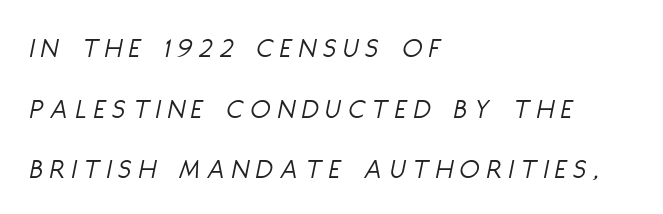
The image shows 29 px light, condensed type, italic (leaning right); set left-aligned, loose line spacing (2.09x), unusually wide letter spacing (+0.26 em), not underlined; low stroke contrast and a large x-height.
